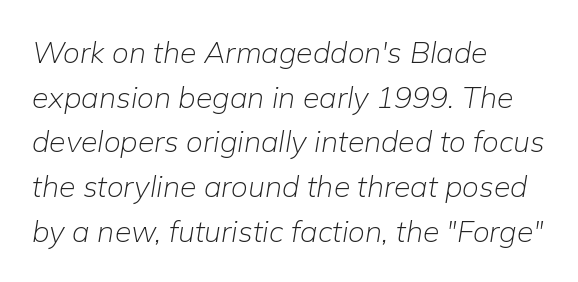
Q: Is the text bold? A: No.
Q: Is the text italic (slanted)? A: Yes, it leans right by about 9 degrees.
Q: Is the text underlined? A: No.
Q: How is the paragraph aligned? A: Left-aligned.
Q: Is the spacing between letters normal or unusually wide? A: Normal.
Q: Is the spacing between lines tight, normal or loose? A: Normal.
Q: Width (condensed, normal, or wide)? A: Normal.
Q: Stroke contrast? A: Low.
Q: x-height? A: Medium.
Q: Monospaced? A: No.
